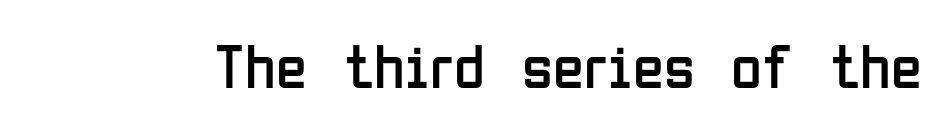
These lines are composed in type without serifs. Unlike italic type, these characters show no tilt at all. Bare-footed words on every line. The typesetting does not lean heavy: it is not bold. The rendering keeps characters at their native spacing. These lines are rendered in a variable-pitch font.
